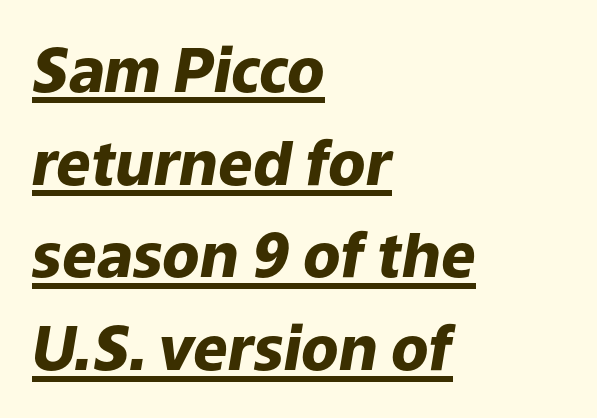
Looking at the ascenders, they clearly lean. These words are printed bold, with thick strokes throughout. A rule runs beneath these lines of type. The face used here is proportionally spaced, like ordinary book or web type. Left-aligned paragraph, ragged on the right. The passage shown stacks its lines at a standard gap.
